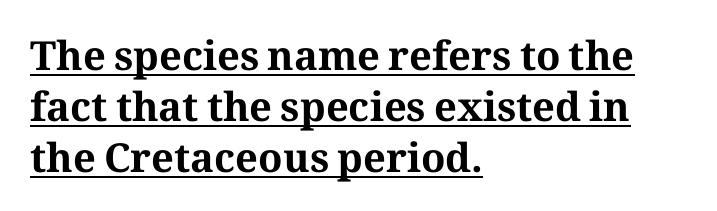
{"serif": "yes", "italic": "no", "bold": "yes", "weight": "bold", "width": "normal", "stroke_contrast": "medium", "x_height": "medium", "monospaced": "no", "underline": "yes", "align": "left", "line_spacing": "normal", "line_spacing_ratio": 1.28, "letter_spacing": "normal", "letter_spacing_em": 0.0, "glyph_px": 40}
